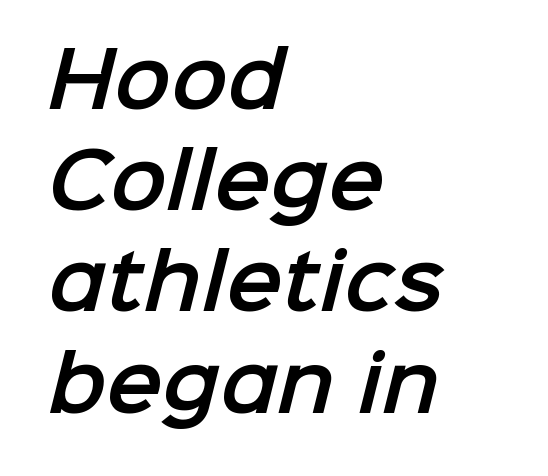
The image shows 75 px sans-serif type; set left-aligned, normal line spacing (1.35x), normal letter spacing, not underlined; low stroke contrast and a medium x-height.
